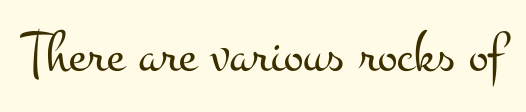
The image shows 59 px light, wide serif type; set normal letter spacing, not underlined; medium stroke contrast and a small x-height.
